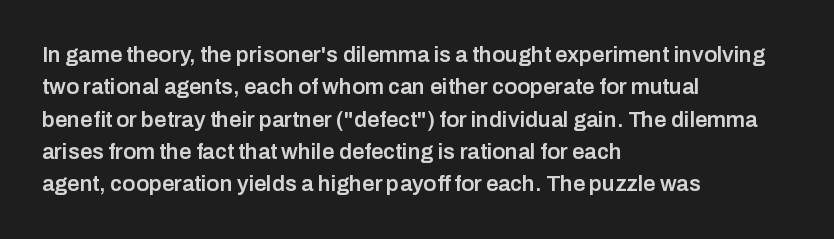
{"italic": "no", "bold": "semi", "underline": "no", "align": "left", "line_spacing": "normal", "line_spacing_ratio": 1.47, "letter_spacing": "normal", "letter_spacing_em": 0.0, "glyph_px": 22}
